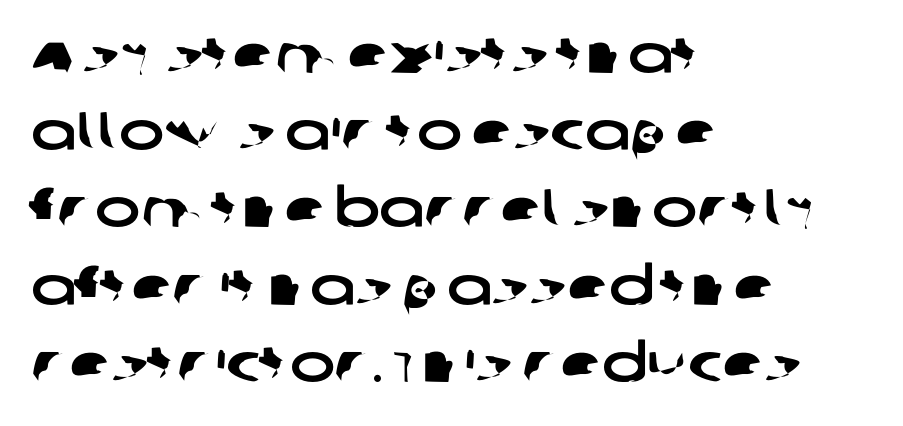
The image shows 54 px wide sans-serif type; set left-aligned, normal line spacing (1.43x), normal letter spacing, not underlined; low stroke contrast and a large x-height.
